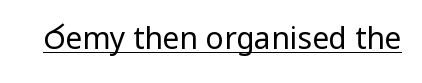
Posture: upright roman. In terms of letterspacing, this is plain default setting. No feet cap the strokes, marking this as sans-serif type. A baseline rule has been typeset under these characters.
